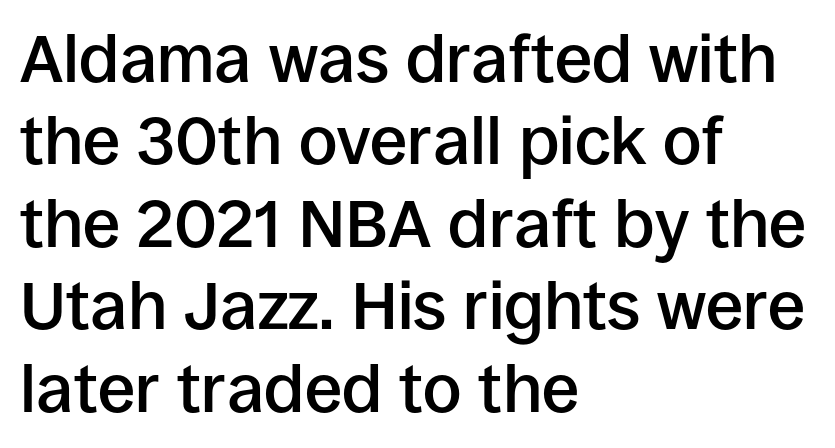
{"serif": "no", "italic": "no", "bold": "semi", "weight": "semibold", "width": "normal", "stroke_contrast": "low", "x_height": "large", "monospaced": "no", "underline": "no", "align": "left", "line_spacing_ratio": 1.23, "letter_spacing": "normal", "letter_spacing_em": 0.0, "glyph_px": 67}
